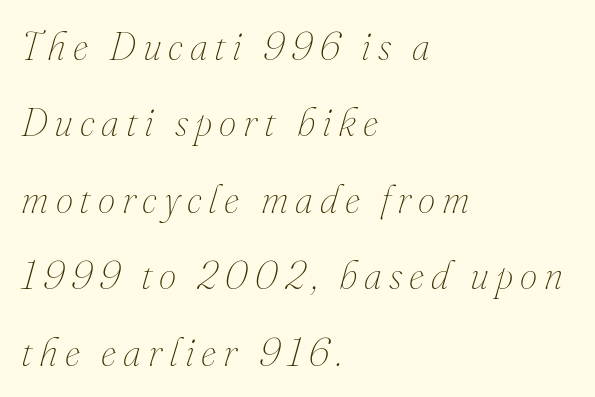
{"italic": "yes", "lean": "right", "slant_degrees": 16, "bold": "no", "weight": "thin", "width": "normal", "stroke_contrast": "medium", "x_height": "small", "monospaced": "no", "underline": "no", "align": "left", "line_spacing": "loose", "line_spacing_ratio": 1.96, "glyph_px": 39}
